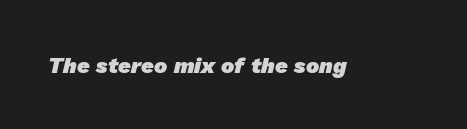
Q: Is the text bold? A: Yes.
Q: Is the text underlined? A: No.
Q: Is the spacing between letters normal or unusually wide? A: Normal.
